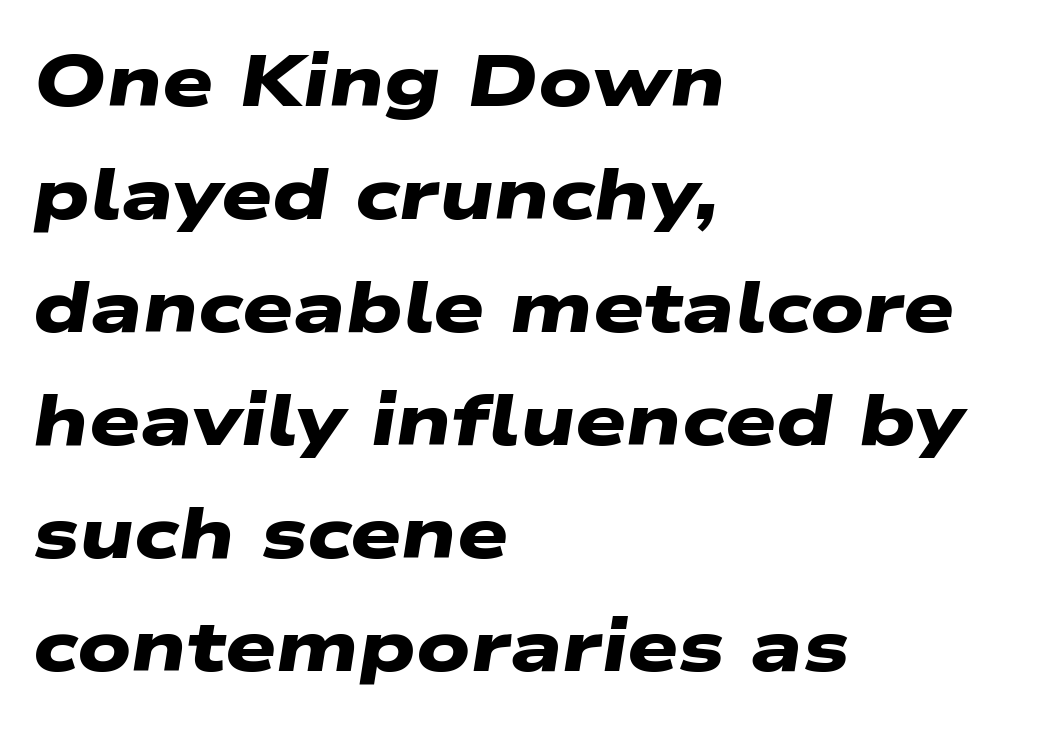
Q: Is the text bold? A: Yes.
Q: Is the typeface a serif or a sans-serif typeface? A: Sans-serif.
Q: Is the text underlined? A: No.
Q: How is the paragraph aligned? A: Left-aligned.
Q: Is the spacing between letters normal or unusually wide? A: Normal.
Q: Is the spacing between lines tight, normal or loose? A: Normal.
Q: Width (condensed, normal, or wide)? A: Wide.
Q: Stroke contrast? A: Low.
Q: x-height? A: Medium.
Q: Monospaced? A: No.
